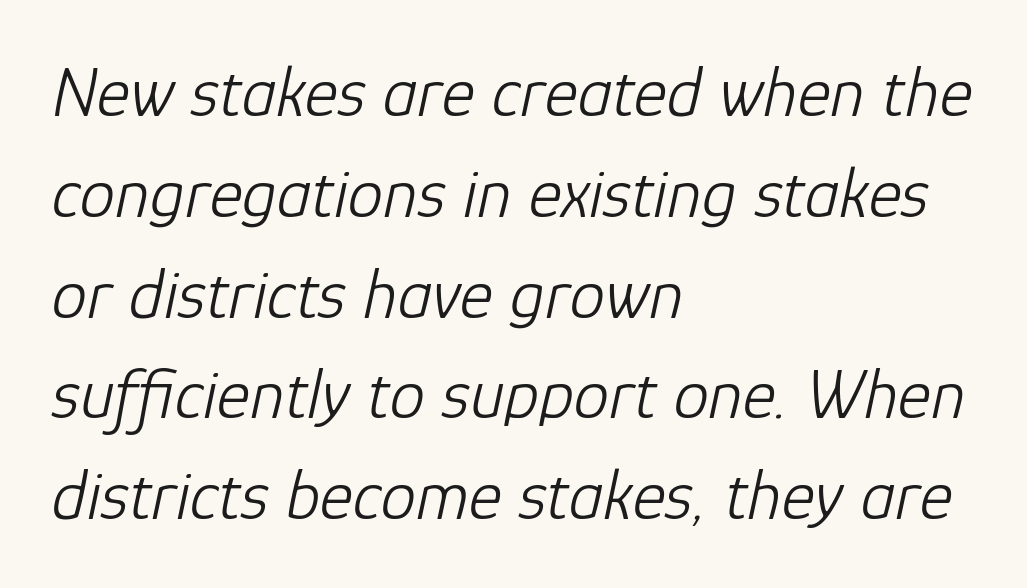
Q: Is the text bold? A: No.
Q: Is the text italic (slanted)? A: Yes, it leans right by about 12 degrees.
Q: Is the text underlined? A: No.
Q: How is the paragraph aligned? A: Left-aligned.
Q: Is the spacing between letters normal or unusually wide? A: Normal.
Q: Is the spacing between lines tight, normal or loose? A: Normal.
Q: Width (condensed, normal, or wide)? A: Normal.
Q: Stroke contrast? A: Low.
Q: x-height? A: Medium.
Q: Monospaced? A: No.
